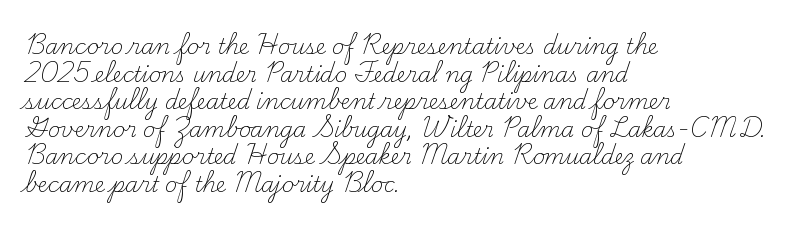
Teacher's note: observe the even left margin — that is flush-left alignment. The line texture is even and compact thanks to regular tracking. The baseline area is clear.
